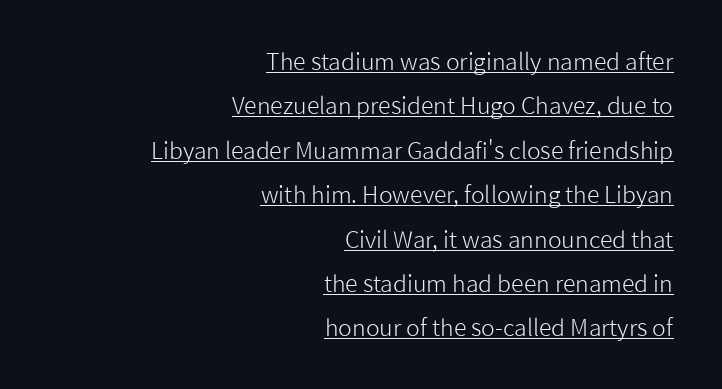
The image shows 23 px text type, upright; set right-aligned, loose line spacing (1.93x), normal letter spacing, underlined.
